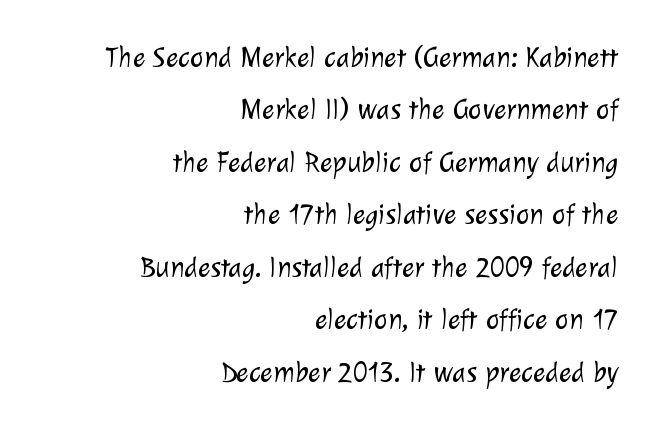
The image shows 29 px light sans-serif type; set right-aligned, line spacing 1.81x, normal letter spacing, not underlined; low stroke contrast and a medium x-height.
